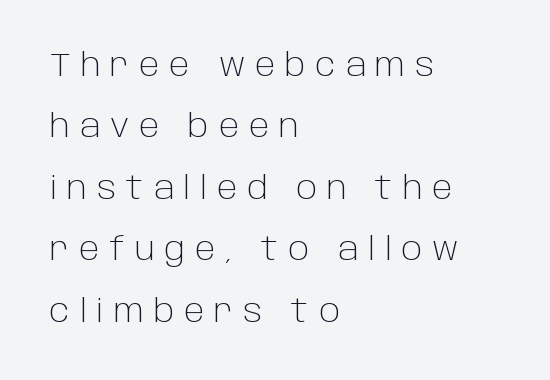
Q: Is the text bold? A: No.
Q: Is the text italic (slanted)? A: No, it is upright.
Q: Is the typeface a serif or a sans-serif typeface? A: Sans-serif.
Q: Is the text underlined? A: No.
Q: How is the paragraph aligned? A: Left-aligned.
Q: Is the spacing between letters normal or unusually wide? A: Unusually wide.
Q: Is the spacing between lines tight, normal or loose? A: Loose.
Q: Width (condensed, normal, or wide)? A: Normal.
Q: Stroke contrast? A: Low.
Q: x-height? A: Large.
Q: Monospaced? A: No.
